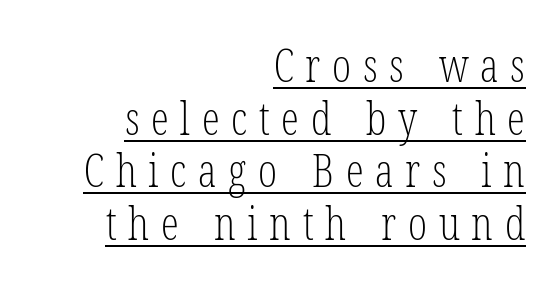
Q: Is the text bold? A: No.
Q: Is the typeface a serif or a sans-serif typeface? A: Serif.
Q: Is the text underlined? A: Yes.
Q: How is the paragraph aligned? A: Right-aligned.
Q: Is the spacing between letters normal or unusually wide? A: Unusually wide.
Q: Width (condensed, normal, or wide)? A: Condensed.
Q: Stroke contrast? A: Low.
Q: x-height? A: Medium.
Q: Monospaced? A: No.
